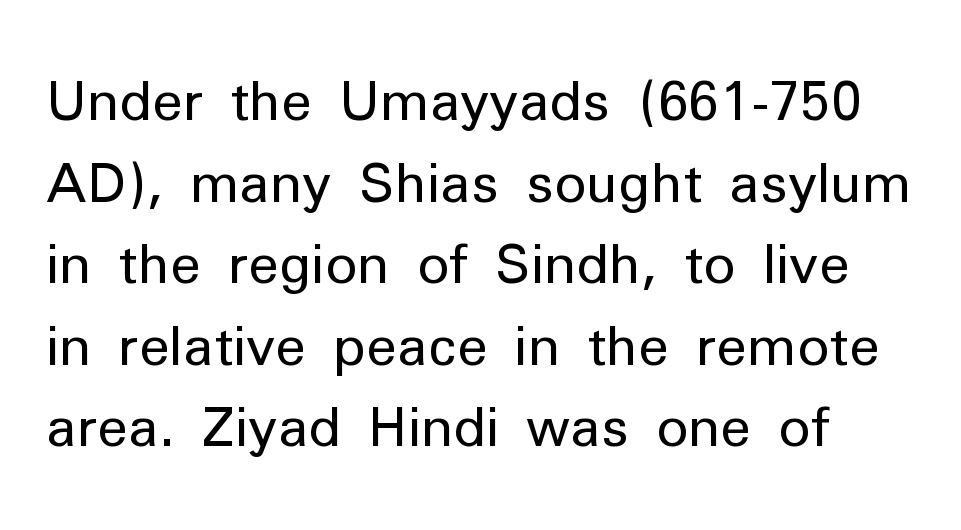
The letters advance in unequal steps, a hallmark of proportional type. The area under the type is left untouched. Normally led — the rows are evenly, conventionally spaced. The font is comparable to plain body text, perhaps lighter. Nothing unusual about the tracking: characters are spaced as the font intends.
